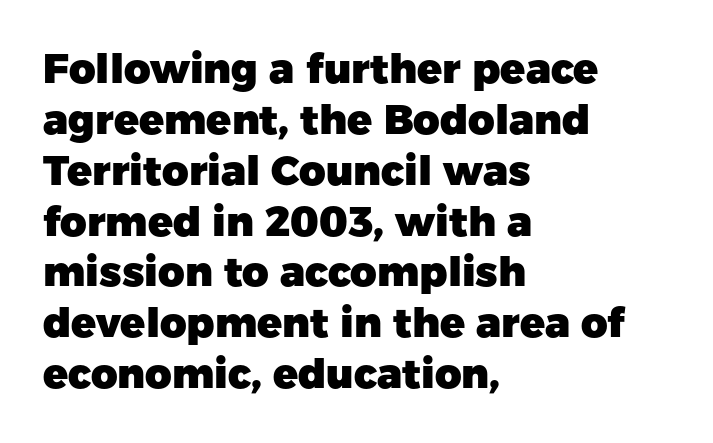
Lines of text with bare space underneath. I'd describe the lettering as bold — thick and assertive. Do the characters align in a grid? No, the font is proportional. Short and long lines alike share a common starting point at left. In terms of posture, this sample is upright. The designer went with a sans here, leaving each stem footless.
